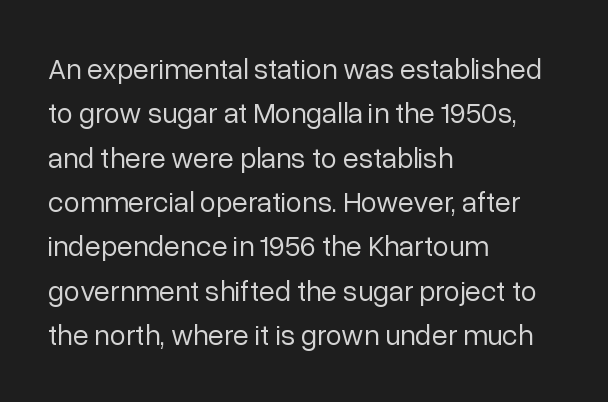
Horizontal alignment here is leftward, the default for most running prose. The font's upright variant was chosen for this text. Quick note: underline off. How are the letters spaced? Ordinarily, with no added tracking. Character widths vary here, with narrow letters taking less room than wide ones.
